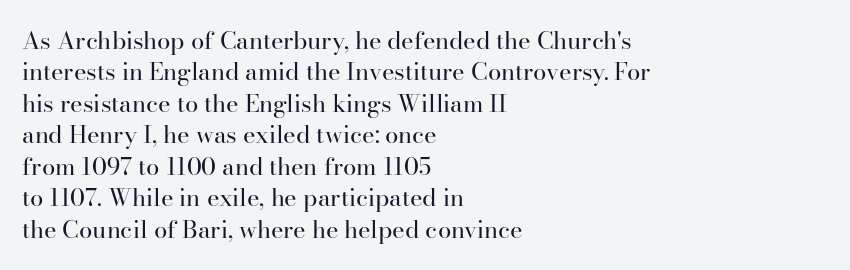
The image shows 24 px text type, upright; set left-aligned, normal line spacing (1.31x), normal letter spacing, not underlined.
